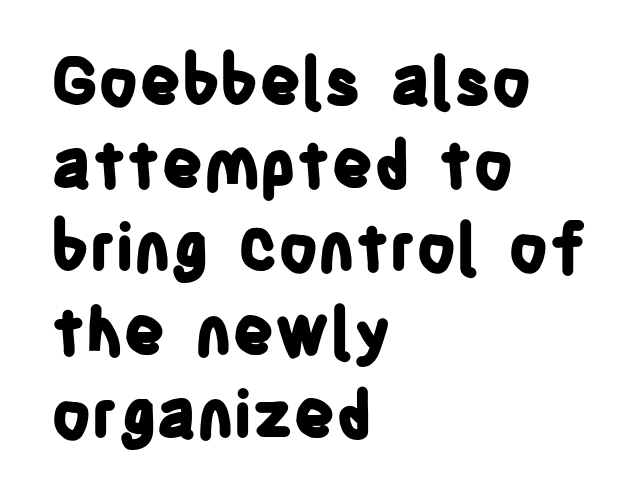
Q: Is the text bold? A: Yes.
Q: Is the text italic (slanted)? A: No, it is upright.
Q: Is the typeface a serif or a sans-serif typeface? A: Sans-serif.
Q: Is the text underlined? A: No.
Q: How is the paragraph aligned? A: Left-aligned.
Q: Is the spacing between letters normal or unusually wide? A: Normal.
Q: Is the spacing between lines tight, normal or loose? A: Normal.
Q: Width (condensed, normal, or wide)? A: Condensed.
Q: Stroke contrast? A: Low.
Q: x-height? A: Large.
Q: Monospaced? A: No.
